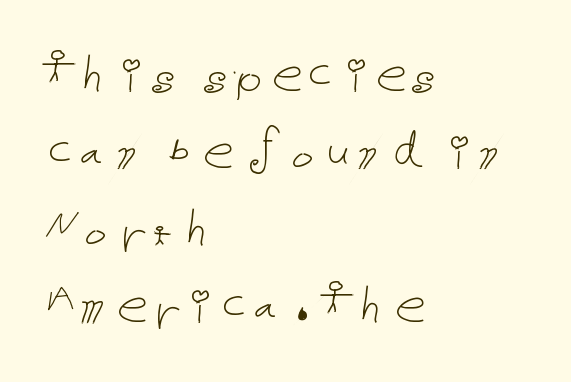
Q: Is the text bold? A: No.
Q: Is the text italic (slanted)? A: No, it is upright.
Q: Is the text underlined? A: No.
Q: How is the paragraph aligned? A: Left-aligned.
Q: Is the spacing between letters normal or unusually wide? A: Normal.
Q: Width (condensed, normal, or wide)? A: Normal.
Q: Stroke contrast? A: Low.
Q: x-height? A: Medium.
